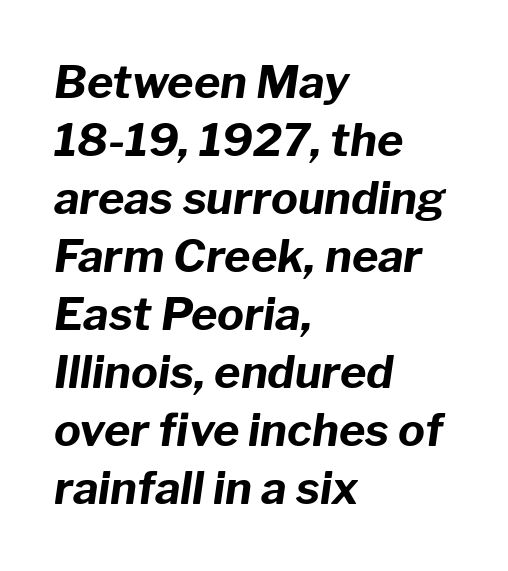
Q: Is the text bold? A: Yes.
Q: Is the text italic (slanted)? A: Yes, it leans right by about 8 degrees.
Q: Is the text underlined? A: No.
Q: How is the paragraph aligned? A: Left-aligned.
Q: Is the spacing between letters normal or unusually wide? A: Normal.
Q: Is the spacing between lines tight, normal or loose? A: Normal.
Q: Width (condensed, normal, or wide)? A: Normal.
Q: Stroke contrast? A: Low.
Q: x-height? A: Medium.
Q: Monospaced? A: No.
